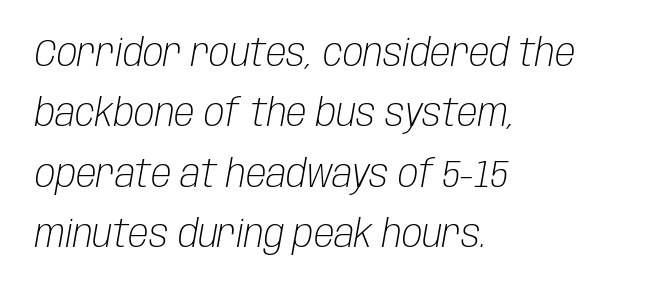
Q: Is the text bold? A: No.
Q: Is the text italic (slanted)? A: Yes, it leans right by about 10 degrees.
Q: Is the text underlined? A: No.
Q: How is the paragraph aligned? A: Left-aligned.
Q: Is the spacing between letters normal or unusually wide? A: Normal.
Q: Is the spacing between lines tight, normal or loose? A: Normal.
Q: Width (condensed, normal, or wide)? A: Condensed.
Q: Stroke contrast? A: Low.
Q: x-height? A: Large.
Q: Monospaced? A: No.
